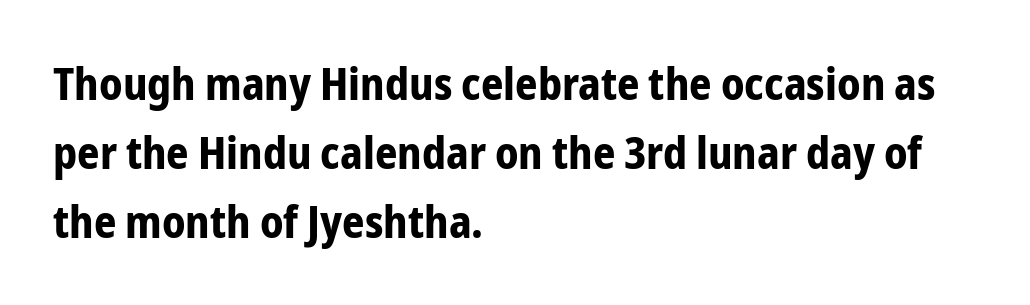
Q: Is the text bold? A: Yes.
Q: Is the text italic (slanted)? A: No, it is upright.
Q: Is the typeface a serif or a sans-serif typeface? A: Sans-serif.
Q: Is the text underlined? A: No.
Q: How is the paragraph aligned? A: Left-aligned.
Q: Is the spacing between letters normal or unusually wide? A: Normal.
Q: Is the spacing between lines tight, normal or loose? A: Normal.
Q: Width (condensed, normal, or wide)? A: Condensed.
Q: Stroke contrast? A: Low.
Q: x-height? A: Medium.
Q: Monospaced? A: No.
